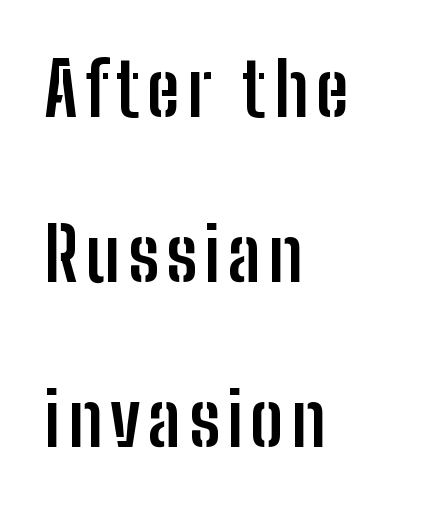
The rendering anchors every line to the left-hand side. Posture: upright roman. Horizontal bands of white between lines are thick stripes. How heavy is the stroke? Heavy — this is a bold. Does the type have serifs? No, each stem ends abruptly.
